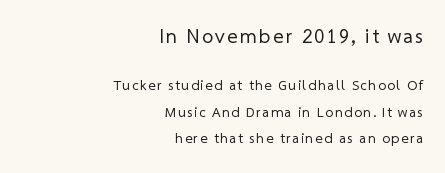
The image shows 20 px text type; set right-aligned, line spacing 1.87x, not underlined; the first (top) block is 1.43x larger.
